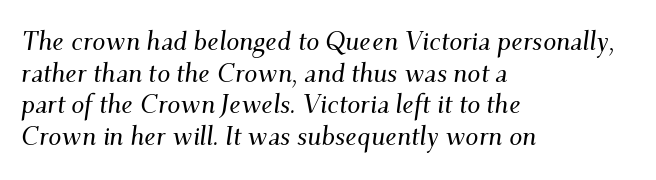
Q: Is the text italic (slanted)? A: Yes, it leans right by about 9 degrees.
Q: Is the text underlined? A: No.
Q: How is the paragraph aligned? A: Left-aligned.
Q: Is the spacing between letters normal or unusually wide? A: Normal.
